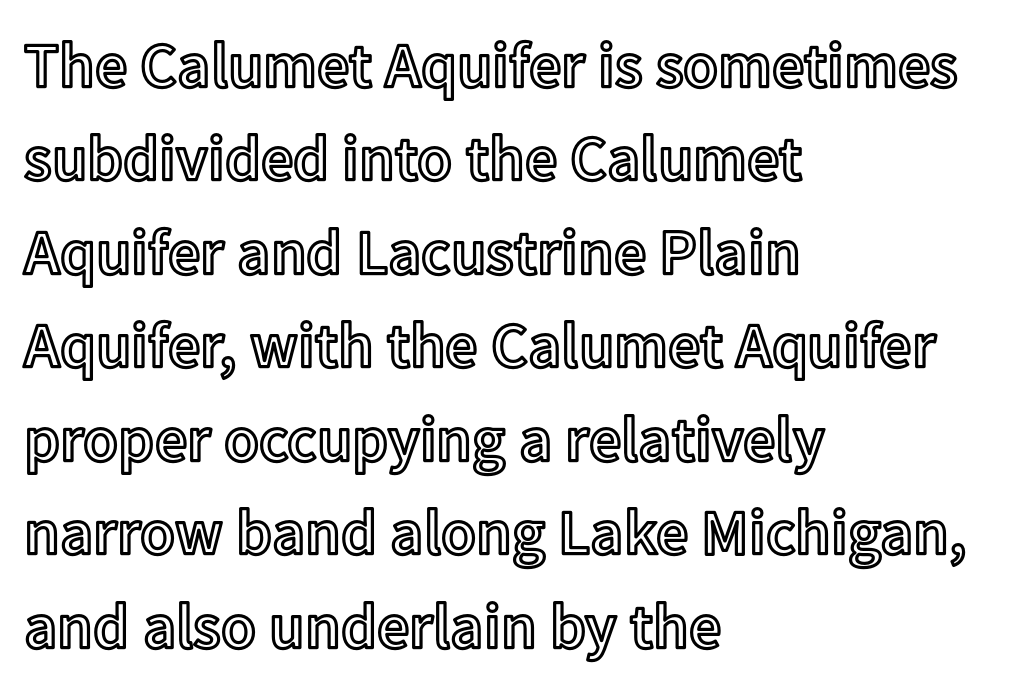
How are the letters spaced? Ordinarily, with no added tracking. Caption: multi-line text, flush left, ragged right. Unlike italic type, these characters show no tilt at all. The words here are not underlined.
